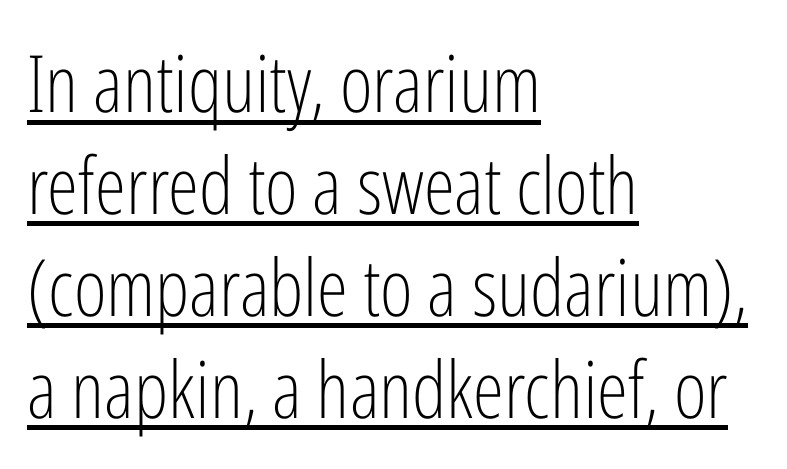
{"serif": "no", "italic": "no", "bold": "no", "weight": "light", "width": "condensed", "stroke_contrast": "low", "x_height": "medium", "monospaced": "no", "underline": "yes", "align": "left", "line_spacing": "normal", "line_spacing_ratio": 1.29, "letter_spacing": "normal", "letter_spacing_em": 0.0, "glyph_px": 79}
